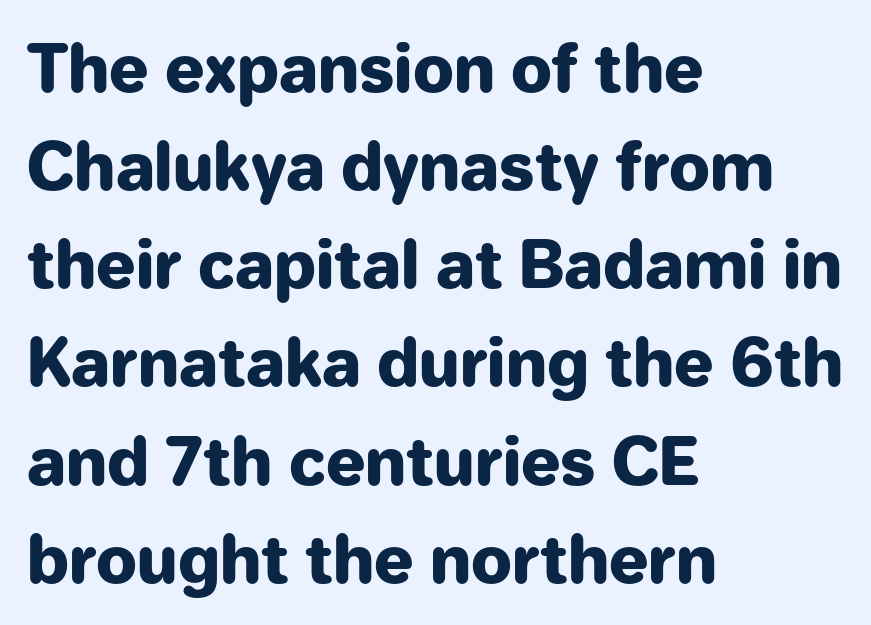
Q: Is the text bold? A: Yes.
Q: Is the text italic (slanted)? A: No, it is upright.
Q: Is the typeface a serif or a sans-serif typeface? A: Sans-serif.
Q: Is the text underlined? A: No.
Q: How is the paragraph aligned? A: Left-aligned.
Q: Is the spacing between letters normal or unusually wide? A: Normal.
Q: Is the spacing between lines tight, normal or loose? A: Normal.
Q: Width (condensed, normal, or wide)? A: Normal.
Q: Stroke contrast? A: Low.
Q: x-height? A: Medium.
Q: Monospaced? A: No.
